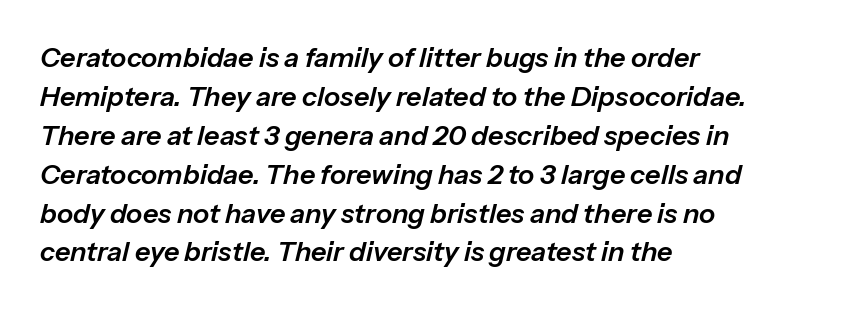
{"italic": "yes", "lean": "right", "slant_degrees": 13, "underline": "no", "align": "left", "line_spacing": "normal", "line_spacing_ratio": 1.44, "letter_spacing": "normal", "letter_spacing_em": 0.0, "glyph_px": 27}
